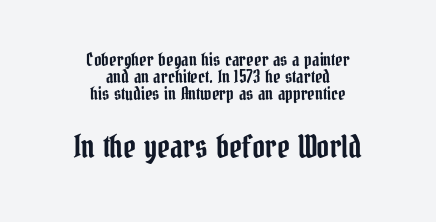
{"serif": "yes", "italic": "no", "width": "condensed", "stroke_contrast": "low", "x_height": "medium", "monospaced": "no", "underline": "no", "align": "center", "line_spacing": "tight", "line_spacing_ratio": 0.95, "letter_spacing": "normal", "letter_spacing_em": 0.0, "larger_block": "second", "size_ratio": 1.72, "glyph_px": 31}
